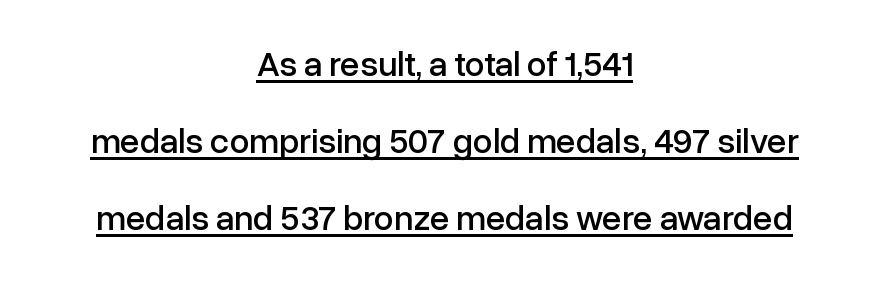
{"serif": "no", "italic": "no", "width": "normal", "stroke_contrast": "low", "x_height": "medium", "monospaced": "no", "underline": "yes", "align": "center", "line_spacing": "loose", "line_spacing_ratio": 2.2, "letter_spacing": "normal", "letter_spacing_em": 0.0, "glyph_px": 35}
